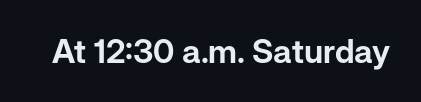
{"serif": "no", "italic": "no", "width": "normal", "stroke_contrast": "low", "x_height": "medium", "monospaced": "no", "underline": "no", "letter_spacing": "normal", "letter_spacing_em": 0.0, "glyph_px": 33}
